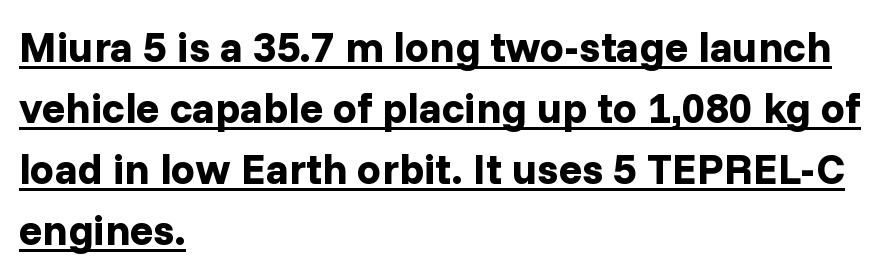
Q: Is the text bold? A: Yes.
Q: Is the text italic (slanted)? A: No, it is upright.
Q: Is the typeface a serif or a sans-serif typeface? A: Sans-serif.
Q: Is the text underlined? A: Yes.
Q: How is the paragraph aligned? A: Left-aligned.
Q: Is the spacing between letters normal or unusually wide? A: Normal.
Q: Is the spacing between lines tight, normal or loose? A: Normal.
Q: Width (condensed, normal, or wide)? A: Normal.
Q: Stroke contrast? A: Low.
Q: x-height? A: Medium.
Q: Monospaced? A: No.
